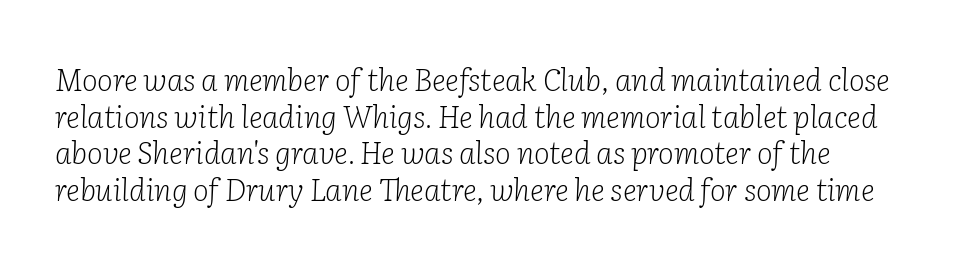
{"serif": "yes", "italic": "yes", "lean": "right", "slant_degrees": 2, "bold": "no", "weight": "light", "width": "normal", "stroke_contrast": "low", "x_height": "medium", "monospaced": "no", "underline": "no", "line_spacing_ratio": 1.22, "letter_spacing": "normal", "letter_spacing_em": 0.0, "glyph_px": 30}
